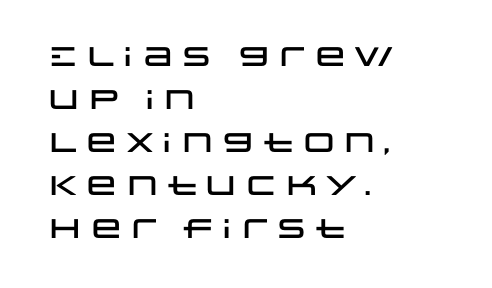
The image shows 27 px text type, upright; set left-aligned, normal line spacing (1.59x), normal letter spacing, not underlined.
